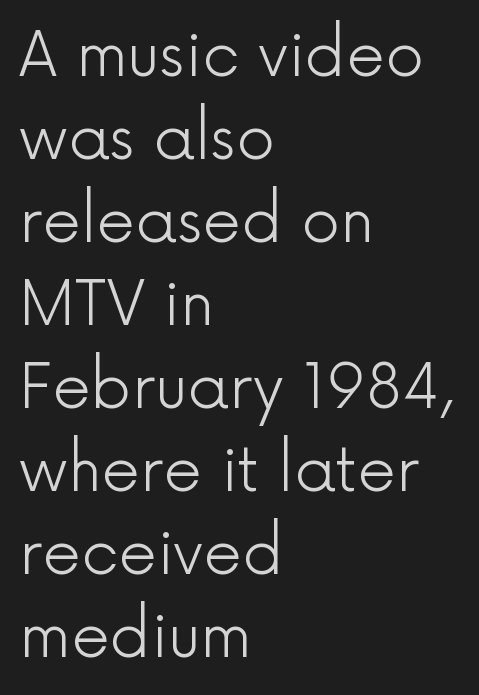
{"serif": "no", "italic": "no", "bold": "no", "weight": "light", "width": "normal", "x_height": "medium", "monospaced": "no", "underline": "no", "align": "left", "line_spacing": "normal", "line_spacing_ratio": 1.36, "letter_spacing": "normal", "letter_spacing_em": 0.0, "glyph_px": 61}
